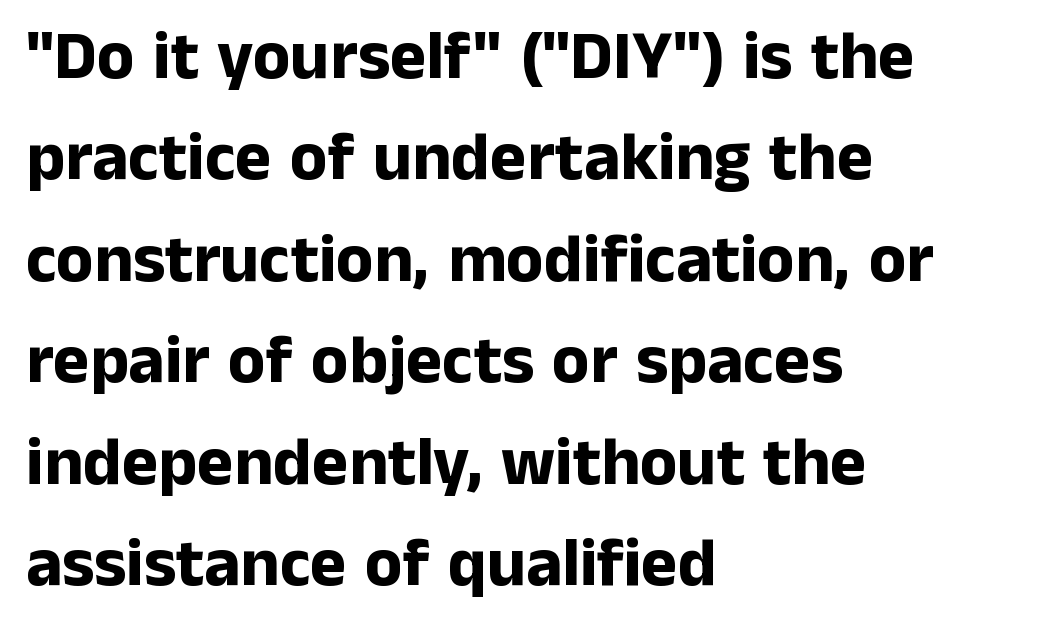
Q: Is the text bold? A: Yes.
Q: Is the text italic (slanted)? A: No, it is upright.
Q: Is the typeface a serif or a sans-serif typeface? A: Sans-serif.
Q: Is the text underlined? A: No.
Q: How is the paragraph aligned? A: Left-aligned.
Q: Is the spacing between letters normal or unusually wide? A: Normal.
Q: Is the spacing between lines tight, normal or loose? A: Normal.
Q: Width (condensed, normal, or wide)? A: Normal.
Q: Stroke contrast? A: Low.
Q: x-height? A: Medium.
Q: Monospaced? A: No.
